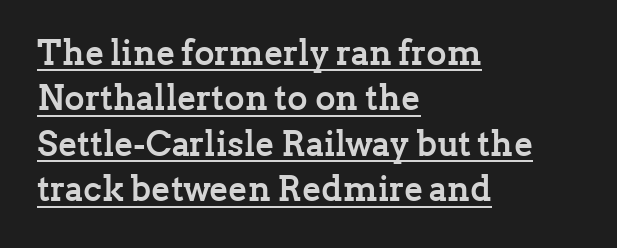
The image shows 35 px semibold serif type, upright; set left-aligned, normal line spacing (1.3x), normal letter spacing, underlined; low stroke contrast and a medium x-height.
